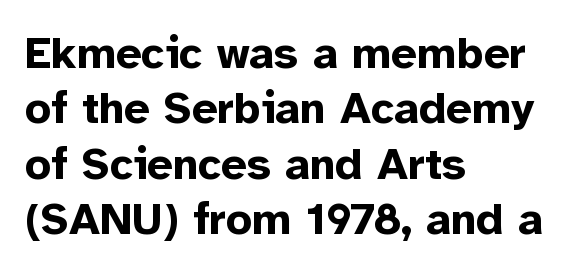
{"serif": "no", "italic": "no", "bold": "yes", "weight": "bold", "width": "normal", "stroke_contrast": "low", "x_height": "medium", "monospaced": "no", "underline": "no", "align": "left", "line_spacing_ratio": 1.23, "letter_spacing": "normal", "letter_spacing_em": 0.0, "glyph_px": 45}
